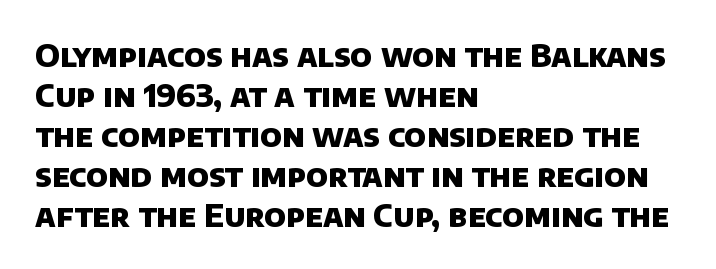
{"serif": "no", "bold": "yes", "weight": "heavy", "width": "normal", "stroke_contrast": "low", "x_height": "large", "monospaced": "no", "underline": "no", "align": "left", "line_spacing": "normal", "line_spacing_ratio": 1.29, "letter_spacing": "normal", "letter_spacing_em": 0.0, "glyph_px": 31}
